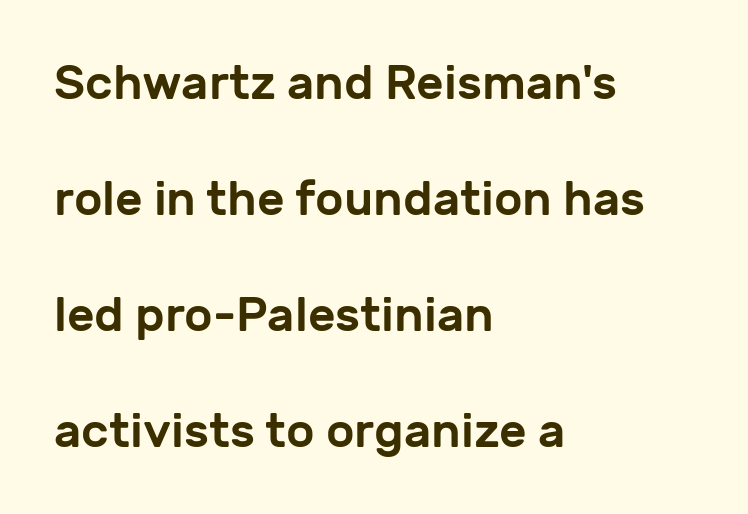
{"serif": "no", "italic": "no", "width": "normal", "stroke_contrast": "low", "x_height": "medium", "monospaced": "no", "underline": "no", "align": "left", "line_spacing": "loose", "line_spacing_ratio": 2.42, "letter_spacing": "normal", "letter_spacing_em": 0.0, "glyph_px": 48}
